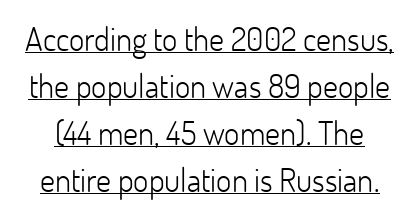
{"serif": "no", "italic": "no", "bold": "no", "weight": "light", "width": "normal", "stroke_contrast": "low", "x_height": "small", "monospaced": "no", "underline": "yes", "line_spacing": "normal", "line_spacing_ratio": 1.42, "letter_spacing": "normal", "letter_spacing_em": 0.0, "glyph_px": 33}
